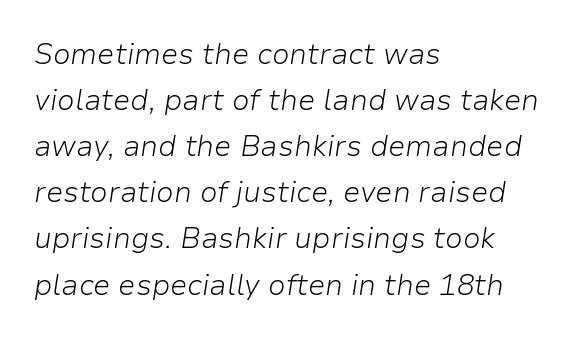
Q: Is the text bold? A: No.
Q: Is the text italic (slanted)? A: Yes, it leans right by about 9 degrees.
Q: Is the text underlined? A: No.
Q: How is the paragraph aligned? A: Left-aligned.
Q: Is the spacing between letters normal or unusually wide? A: Normal.
Q: Is the spacing between lines tight, normal or loose? A: Normal.
Q: Width (condensed, normal, or wide)? A: Normal.
Q: Stroke contrast? A: Low.
Q: x-height? A: Medium.
Q: Monospaced? A: No.
